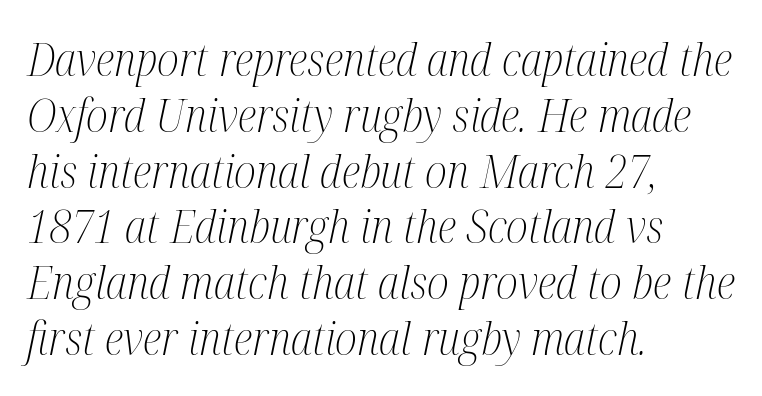
The image shows 45 px light, condensed serif type, italic (leaning right); set left-aligned, line spacing 1.24x, normal letter spacing, not underlined; medium stroke contrast and a medium x-height.
